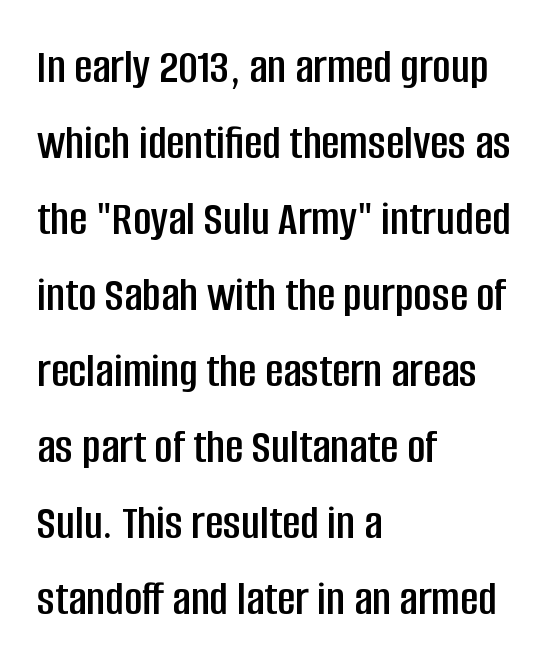
{"serif": "no", "italic": "no", "width": "condensed", "stroke_contrast": "low", "x_height": "large", "monospaced": "no", "underline": "no", "align": "left", "line_spacing": "normal", "line_spacing_ratio": 1.52, "letter_spacing": "normal", "letter_spacing_em": 0.0, "glyph_px": 50}
